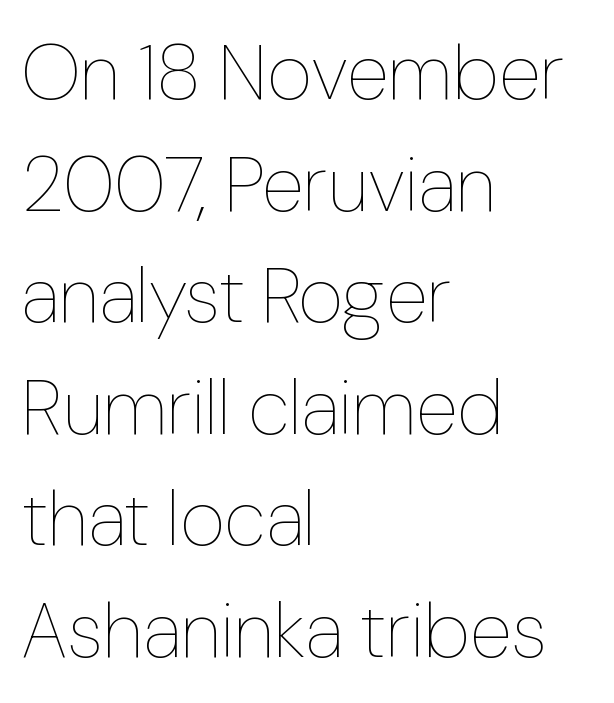
Tracking value appears to be zero — textbook default spacing. The weight would be labelled regular, book, light, or lighter still. The font's upright variant was chosen for this text. This rendering features lettering with no underline.
